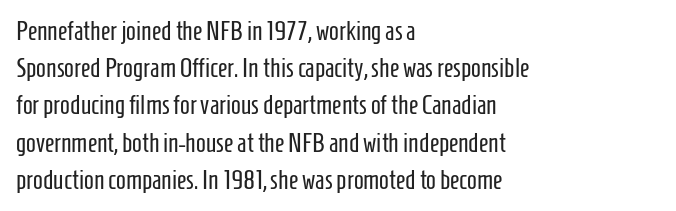
The rendering anchors every line to the left-hand side. A clean baseline with only descenders dipping below it. No chunkiness to these letters — they're not bold. Leading matches the norm, producing a regular column. Ascenders rise straight up at ninety degrees. Nobody touched the tracking dial on this one.
